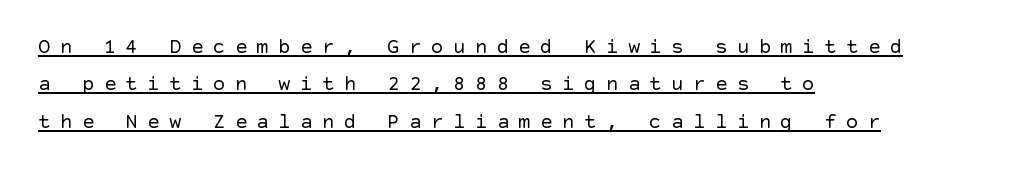
{"italic": "no", "bold": "no", "underline": "yes", "align": "left", "line_spacing_ratio": 1.78, "letter_spacing": "wide", "letter_spacing_em": 0.44, "glyph_px": 21}
